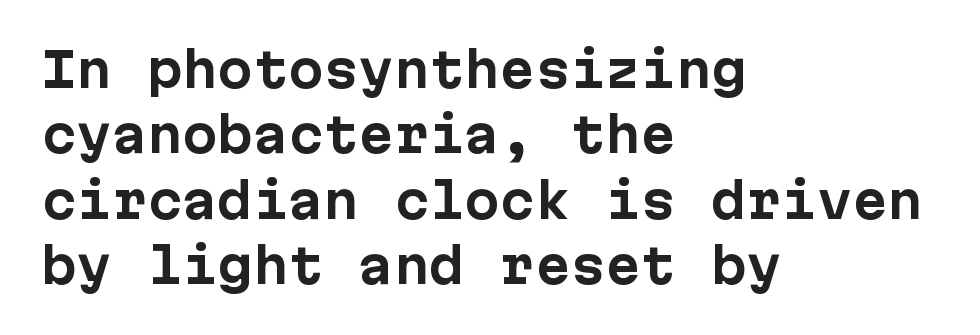
Teacher's note: observe the even left margin — that is flush-left alignment. Serif or sans? Sans — the stroke terminals are bare. Has an underline been added? It has not. Caption: bold face, heavy strokes. The gaps between neighbouring characters are ordinary and unremarkable.
